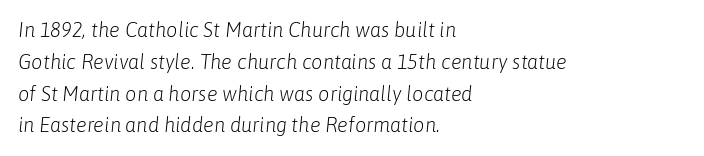
Look at the tracking — it's just the regular setting, nothing added. The text carries the slant typical of an italic or oblique font. Left-aligned paragraph, ragged on the right. The letters look calm and open, with moderate or lighter stems. The block of text has a typical density, with ordinary space between rows. Descenders hang freely into open space.
